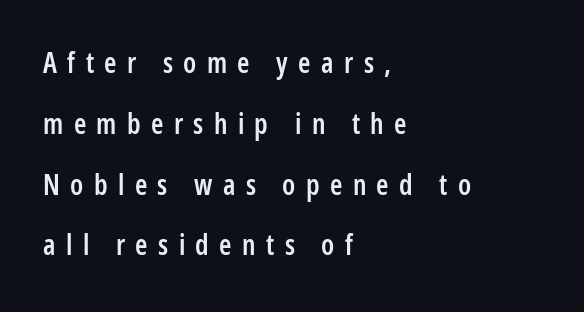
The image shows 28 px semibold, condensed sans-serif type, upright; set left-aligned, loose line spacing (2.17x), unusually wide letter spacing (+0.37 em), not underlined; low stroke contrast and a medium x-height.
